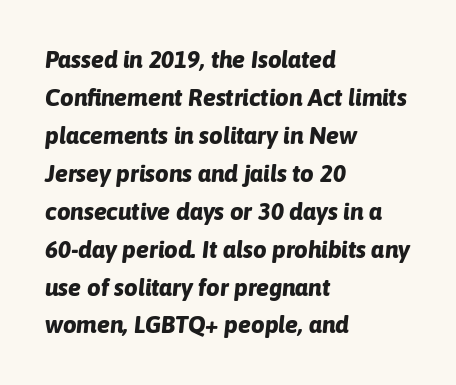
I'd describe the lettering as bold — thick and assertive. This is oblique type, the kind used for emphasis or titles. Horizontal alignment here is leftward, the default for most running prose. Students, note that the glyphs here touch the page at normal intervals. What's the leading like? Ordinary, nothing unusual. Underline: absent.
